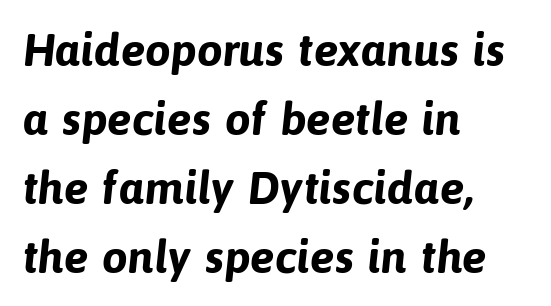
Strong, thick strokes mark this as bold type. Underlining? Definitely not there. Is this a fixed-width face? No — the glyphs have proportional, varying widths. Between one letter and the next there's only the usual sliver of space. The passage is arranged the way most books set body copy — flush left. Successive baselines arrive at the customary interval.
